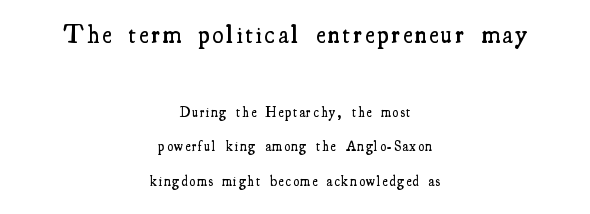
Only glyphs here, with clear space below each row. Weight check: semibold — heavier than regular, not quite bold. It's the straight-up-and-down kind of type. Summary of vertical rhythm: relaxed, with wide interline spacing. Look at the glyph heights: the upper group is clearly the bigger setting.
